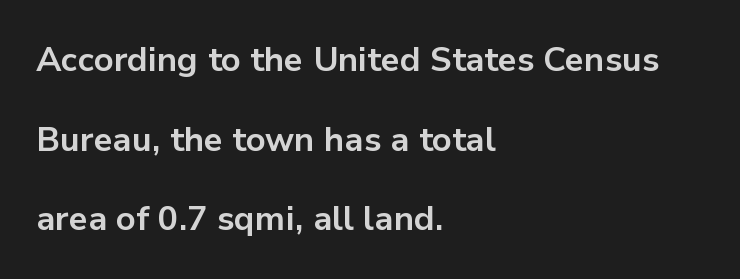
Q: Is the text bold? A: Yes.
Q: Is the text italic (slanted)? A: No, it is upright.
Q: Is the typeface a serif or a sans-serif typeface? A: Sans-serif.
Q: Is the text underlined? A: No.
Q: How is the paragraph aligned? A: Left-aligned.
Q: Is the spacing between letters normal or unusually wide? A: Normal.
Q: Is the spacing between lines tight, normal or loose? A: Loose.
Q: Width (condensed, normal, or wide)? A: Normal.
Q: Stroke contrast? A: Low.
Q: x-height? A: Medium.
Q: Monospaced? A: No.
